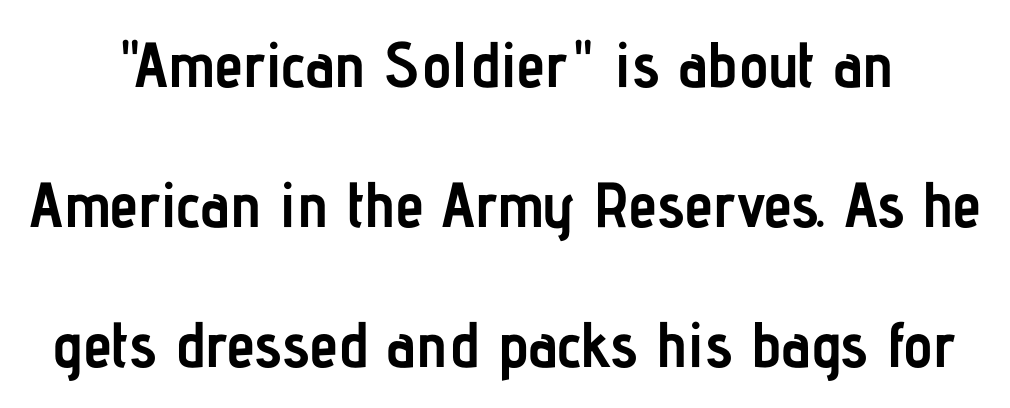
Q: Is the text bold? A: Yes.
Q: Is the text italic (slanted)? A: No, it is upright.
Q: Is the typeface a serif or a sans-serif typeface? A: Sans-serif.
Q: Is the text underlined? A: No.
Q: Is the spacing between letters normal or unusually wide? A: Normal.
Q: Is the spacing between lines tight, normal or loose? A: Loose.
Q: Width (condensed, normal, or wide)? A: Condensed.
Q: Stroke contrast? A: Low.
Q: x-height? A: Medium.
Q: Monospaced? A: No.
